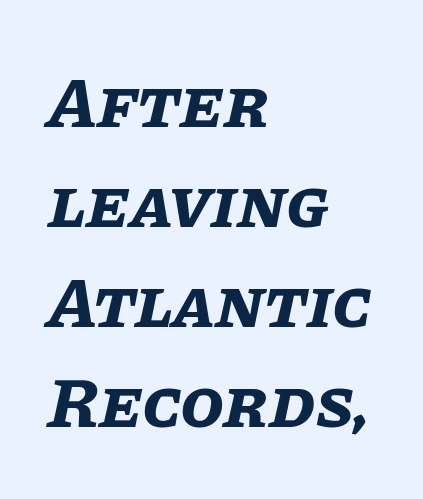
{"italic": "yes", "lean": "right", "slant_degrees": 11, "bold": "yes", "weight": "bold", "width": "normal", "stroke_contrast": "low", "x_height": "large", "monospaced": "no", "underline": "no", "align": "left", "line_spacing": "normal", "line_spacing_ratio": 1.41, "letter_spacing": "normal", "letter_spacing_em": 0.0, "glyph_px": 71}
